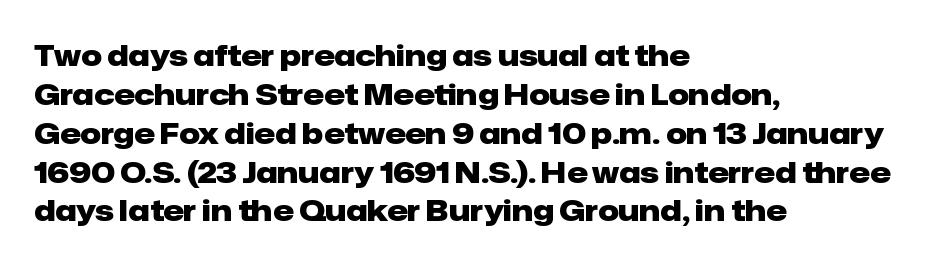
Q: Is the text bold? A: Yes.
Q: Is the text italic (slanted)? A: No, it is upright.
Q: Is the typeface a serif or a sans-serif typeface? A: Sans-serif.
Q: Is the text underlined? A: No.
Q: How is the paragraph aligned? A: Left-aligned.
Q: Is the spacing between letters normal or unusually wide? A: Normal.
Q: Is the spacing between lines tight, normal or loose? A: Normal.
Q: Width (condensed, normal, or wide)? A: Normal.
Q: Stroke contrast? A: Low.
Q: x-height? A: Medium.
Q: Monospaced? A: No.
